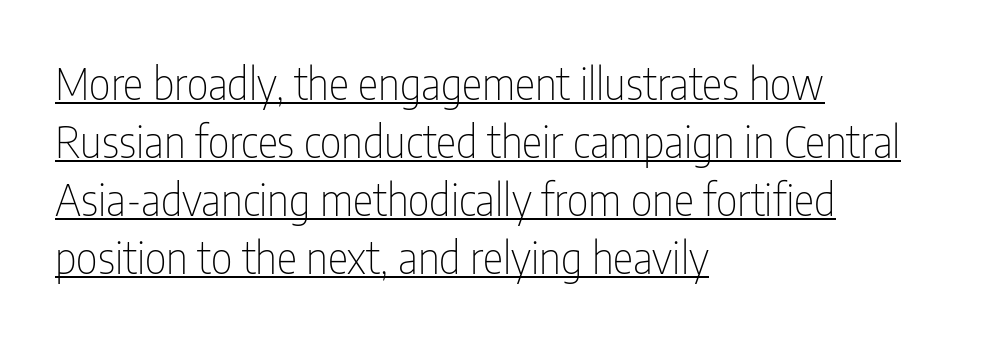
Q: Is the text bold? A: No.
Q: Is the text italic (slanted)? A: No, it is upright.
Q: Is the typeface a serif or a sans-serif typeface? A: Sans-serif.
Q: Is the text underlined? A: Yes.
Q: How is the paragraph aligned? A: Left-aligned.
Q: Is the spacing between letters normal or unusually wide? A: Normal.
Q: Is the spacing between lines tight, normal or loose? A: Normal.
Q: Width (condensed, normal, or wide)? A: Condensed.
Q: Stroke contrast? A: Low.
Q: x-height? A: Medium.
Q: Monospaced? A: No.
